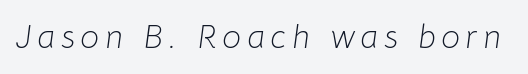
Q: Is the text bold? A: No.
Q: Is the text italic (slanted)? A: Yes, it leans right by about 8 degrees.
Q: Is the text underlined? A: No.
Q: Width (condensed, normal, or wide)? A: Normal.
Q: Stroke contrast? A: Low.
Q: x-height? A: Medium.
Q: Monospaced? A: No.
